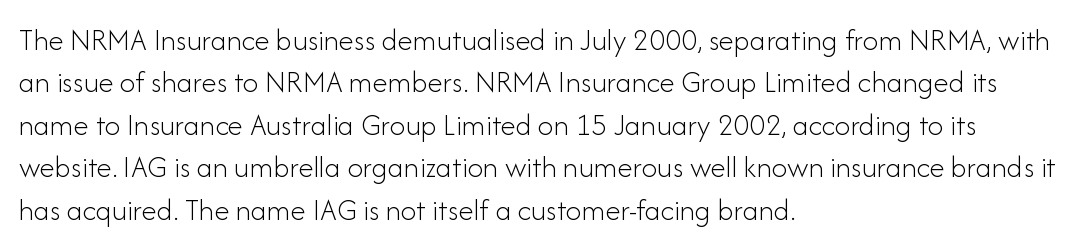
{"serif": "no", "italic": "no", "bold": "no", "weight": "light", "width": "normal", "stroke_contrast": "low", "x_height": "small", "monospaced": "no", "underline": "no", "align": "left", "line_spacing": "normal", "line_spacing_ratio": 1.37, "letter_spacing": "normal", "letter_spacing_em": 0.0, "glyph_px": 31}
